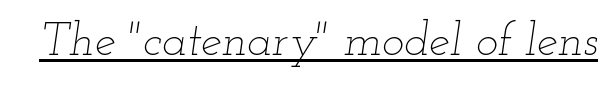
{"italic": "yes", "lean": "right", "slant_degrees": 12, "bold": "no", "weight": "thin", "width": "wide", "stroke_contrast": "low", "x_height": "small", "monospaced": "no", "underline": "yes", "letter_spacing": "normal", "letter_spacing_em": 0.0, "glyph_px": 47}
